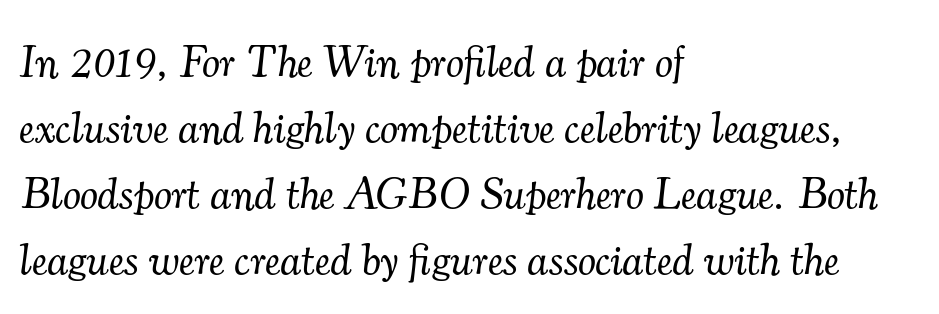
The image shows 45 px light serif type, italic (leaning right); set left-aligned, normal line spacing (1.47x), normal letter spacing, not underlined; medium stroke contrast and a small x-height.
